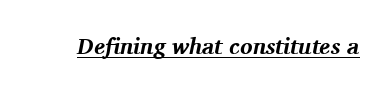
The image shows 23 px bold type, italic (leaning right); set normal letter spacing, underlined.
